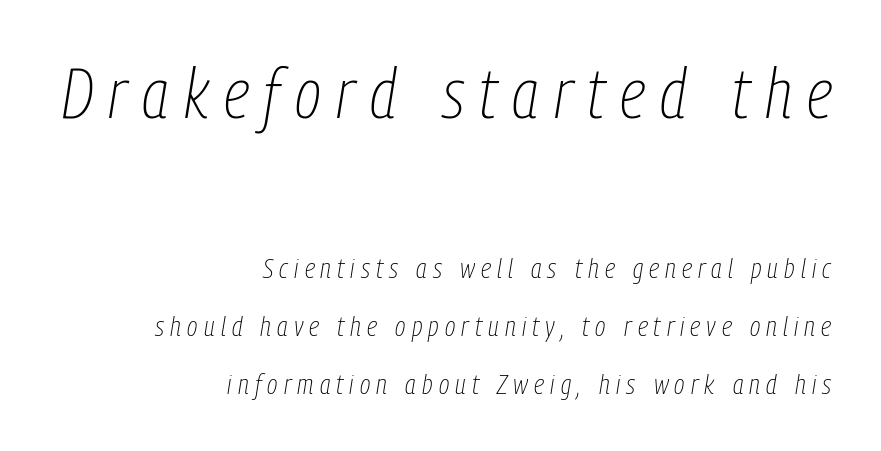
Teacher's note: observe the even right margin — that is flush-right alignment. Type size steps down from the first block to the second. Weight class: somewhere from thin through regular. You can tell it's italic because the verticals aren't actually vertical.
